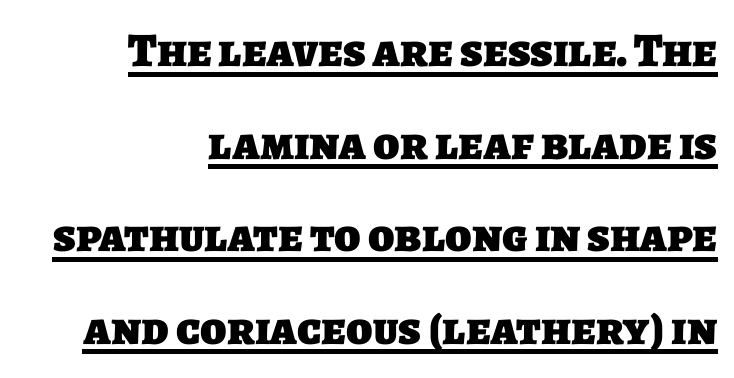
{"serif": "no", "bold": "yes", "weight": "heavy", "width": "normal", "stroke_contrast": "low", "x_height": "large", "monospaced": "no", "underline": "yes", "align": "right", "line_spacing": "loose", "line_spacing_ratio": 1.93, "letter_spacing": "normal", "letter_spacing_em": 0.0, "glyph_px": 48}
